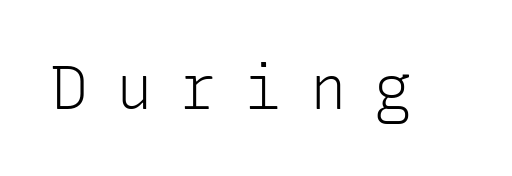
{"serif": "no", "italic": "no", "bold": "no", "weight": "light", "width": "normal", "stroke_contrast": "low", "x_height": "medium", "monospaced": "yes", "underline": "no", "letter_spacing": "wide", "letter_spacing_em": 0.46, "glyph_px": 61}
